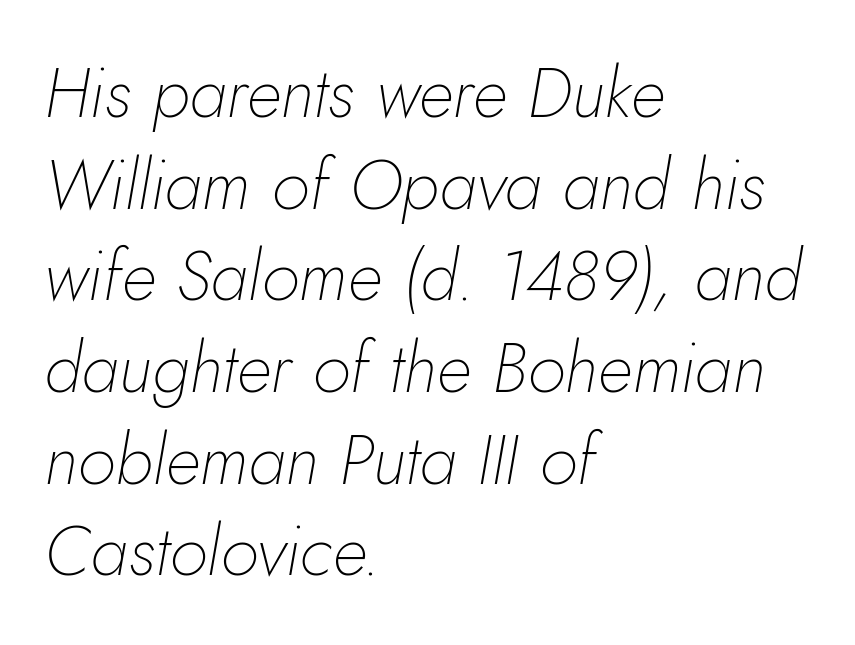
Slant detected: the letters are inclined. The letters sit at their default tracking, neither squeezed nor spread. A typesetter would call this leading conventional body-copy spacing. Clear beneath every line of the passage.
